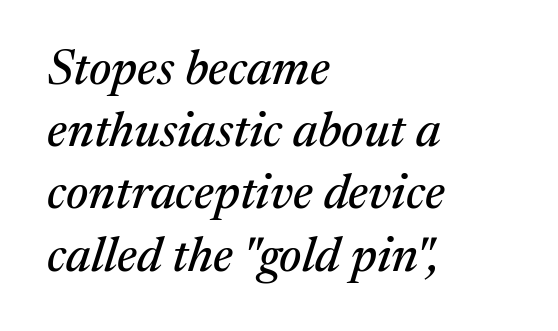
{"serif": "yes", "italic": "yes", "lean": "right", "slant_degrees": 17, "width": "normal", "stroke_contrast": "medium", "x_height": "medium", "monospaced": "no", "underline": "no", "align": "left", "line_spacing": "normal", "line_spacing_ratio": 1.27, "letter_spacing": "normal", "letter_spacing_em": 0.0, "glyph_px": 49}
